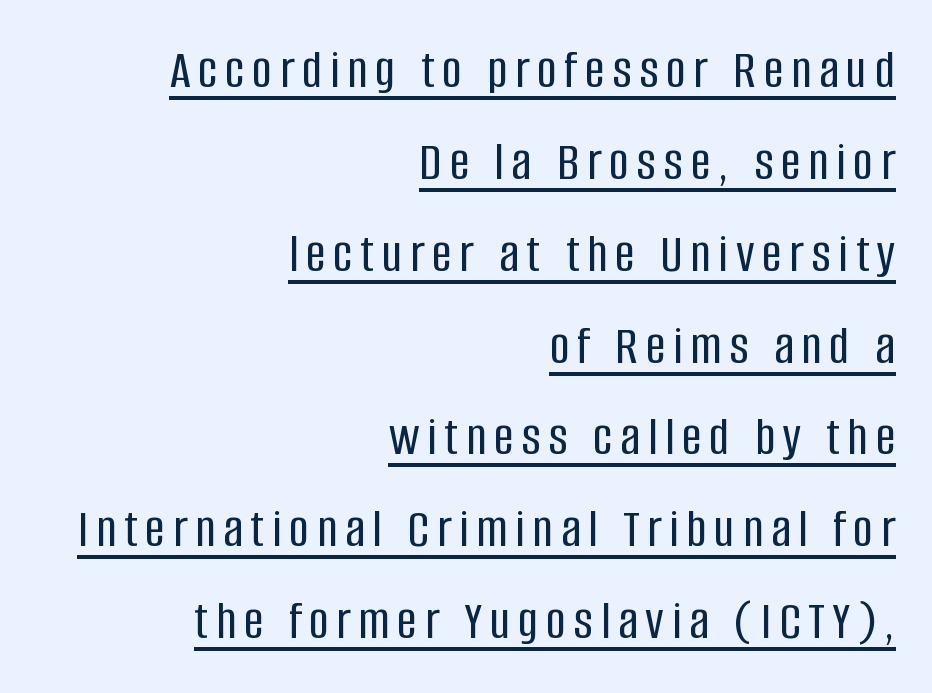
A sans-serif font was chosen for this passage. Each line ends at the same right margin while the left side varies. The designer left line spacing at the default. Looks like regular typesetting: each glyph gets only the width it needs. Emphasis is given by a line drawn under the lettering. This is the regular roman posture of the typeface.
